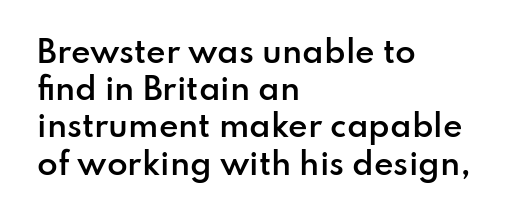
The image shows 30 px semibold sans-serif type, upright; set left-aligned, line spacing 1.24x, normal letter spacing, not underlined; low stroke contrast and a small x-height.
